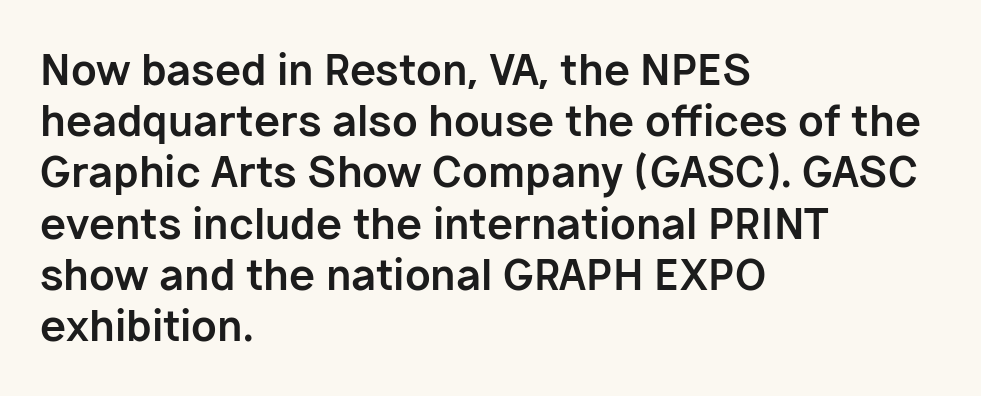
The passage is arranged the way most books set body copy — flush left. Nobody drew a line under any word here. Summary of weight: heavy, a full bold. Typographically, this falls in the sans-serif category. Italic? Not at all — the glyphs are vertical.
